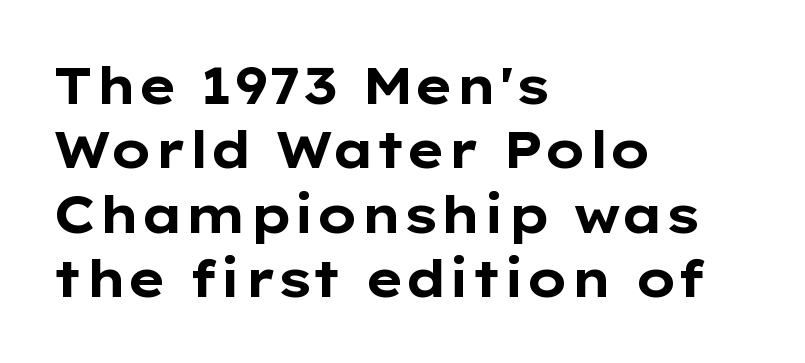
{"serif": "no", "italic": "no", "bold": "yes", "weight": "bold", "width": "wide", "stroke_contrast": "low", "x_height": "medium", "monospaced": "no", "underline": "no", "align": "left", "line_spacing": "normal", "line_spacing_ratio": 1.26, "letter_spacing": "normal", "letter_spacing_em": 0.0, "glyph_px": 51}
